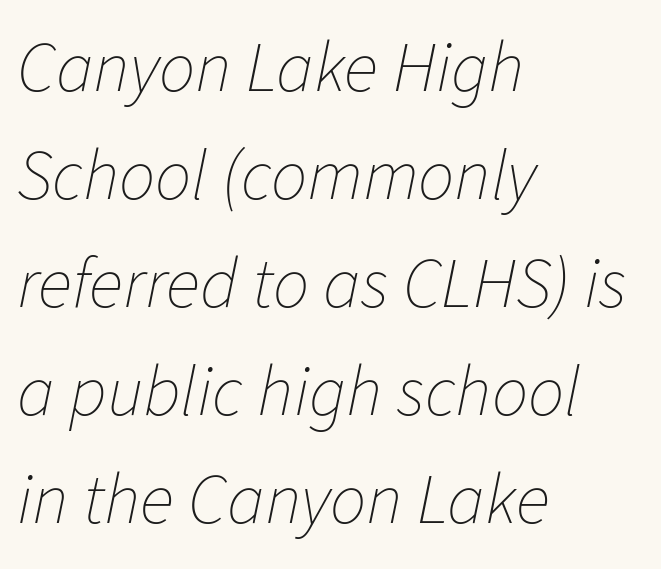
Each letter keeps its own natural width here, so spacing adapts to shape. Notice how descenders clear the ascenders below comfortably — that's standard leading. Caption: standard tracking, unaltered. When letters slant like this, we call the style italic. The space beneath each line is pristine and unruled. Short and long lines alike share a common starting point at left.
